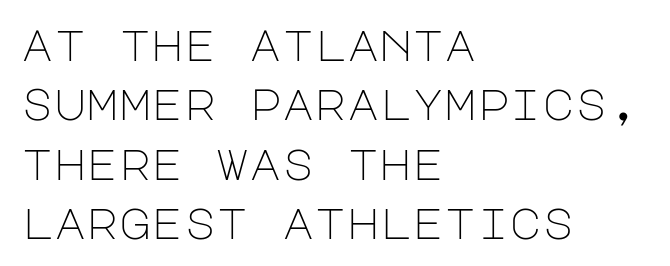
Q: Is the text bold? A: No.
Q: Is the text italic (slanted)? A: No, it is upright.
Q: Is the typeface a serif or a sans-serif typeface? A: Sans-serif.
Q: Is the text underlined? A: No.
Q: How is the paragraph aligned? A: Left-aligned.
Q: Is the spacing between letters normal or unusually wide? A: Normal.
Q: Is the spacing between lines tight, normal or loose? A: Normal.
Q: Width (condensed, normal, or wide)? A: Normal.
Q: Stroke contrast? A: Low.
Q: x-height? A: Large.
